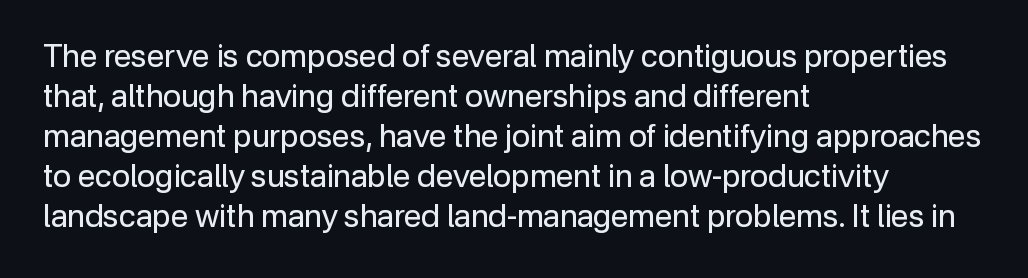
{"serif": "no", "italic": "no", "bold": "no", "weight": "regular", "width": "normal", "stroke_contrast": "low", "x_height": "medium", "monospaced": "no", "underline": "no", "align": "left", "line_spacing": "normal", "line_spacing_ratio": 1.29, "letter_spacing": "normal", "letter_spacing_em": 0.0, "glyph_px": 31}
